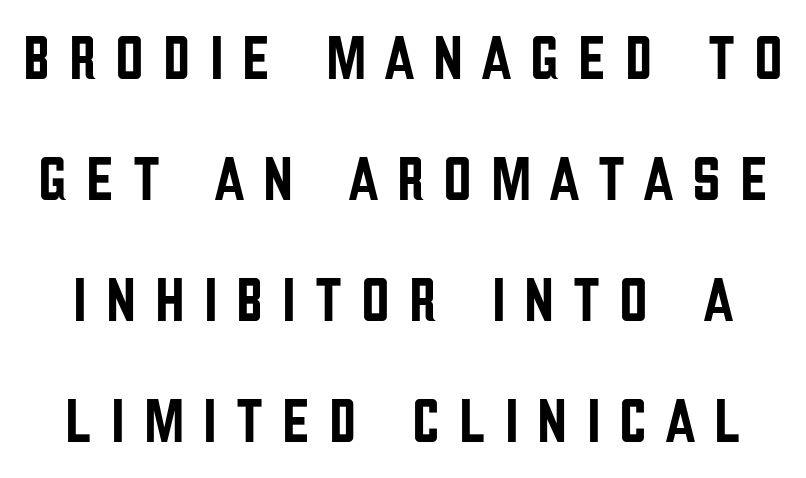
{"serif": "no", "italic": "no", "width": "condensed", "stroke_contrast": "low", "x_height": "large", "monospaced": "no", "underline": "no", "line_spacing": "loose", "line_spacing_ratio": 1.92, "letter_spacing": "wide", "letter_spacing_em": 0.3, "glyph_px": 63}
